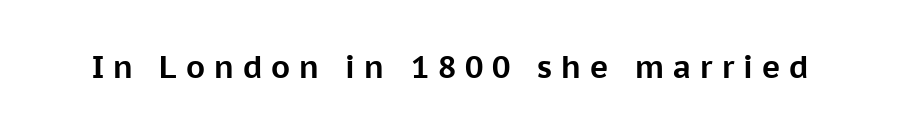
Q: Is the text bold? A: Yes.
Q: Is the text italic (slanted)? A: No, it is upright.
Q: Is the typeface a serif or a sans-serif typeface? A: Sans-serif.
Q: Is the text underlined? A: No.
Q: Is the spacing between letters normal or unusually wide? A: Unusually wide.
Q: Width (condensed, normal, or wide)? A: Normal.
Q: Stroke contrast? A: Low.
Q: x-height? A: Medium.
Q: Monospaced? A: No.
